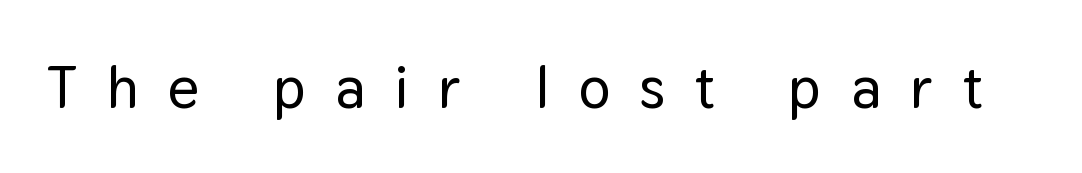
Q: Is the text italic (slanted)? A: No, it is upright.
Q: Is the typeface a serif or a sans-serif typeface? A: Sans-serif.
Q: Is the text underlined? A: No.
Q: Is the spacing between letters normal or unusually wide? A: Unusually wide.
Q: Width (condensed, normal, or wide)? A: Normal.
Q: Stroke contrast? A: Low.
Q: x-height? A: Medium.
Q: Monospaced? A: No.
